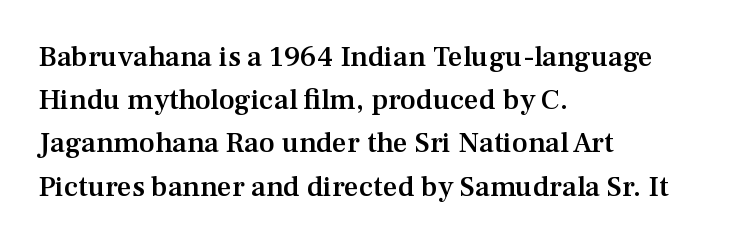
The image shows 29 px semibold serif type, upright; set left-aligned, normal line spacing (1.49x), normal letter spacing, not underlined; medium stroke contrast and a medium x-height.
